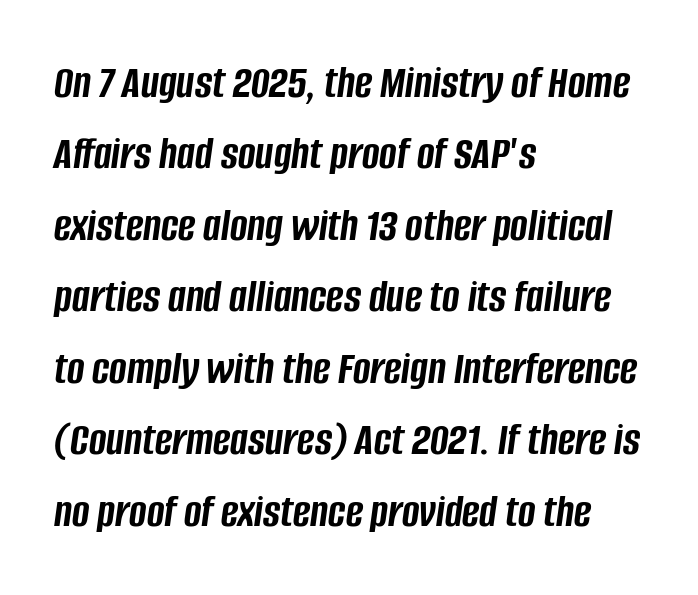
The image shows 47 px semibold, condensed type, italic (leaning right); set left-aligned, normal line spacing (1.52x), normal letter spacing, not underlined; low stroke contrast and a large x-height.
